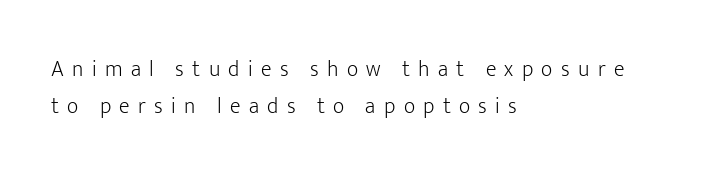
The image shows 22 px text type, upright; set left-aligned, normal line spacing (1.68x), unusually wide letter spacing (+0.38 em), not underlined.
